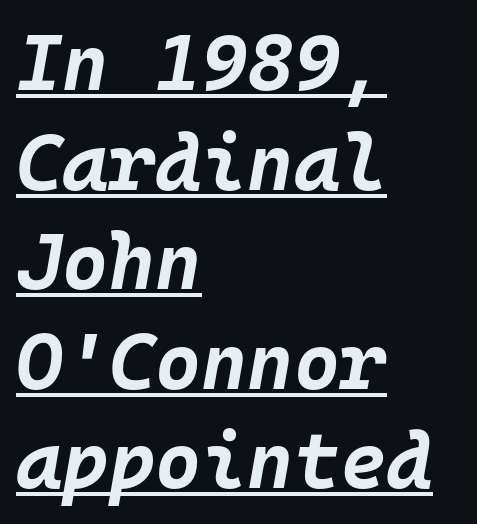
{"italic": "yes", "lean": "right", "slant_degrees": 10, "bold": "yes", "weight": "bold", "width": "normal", "stroke_contrast": "low", "x_height": "large", "monospaced": "yes", "underline": "yes", "align": "left", "line_spacing": "normal", "line_spacing_ratio": 1.26, "letter_spacing": "normal", "letter_spacing_em": 0.0, "glyph_px": 79}
